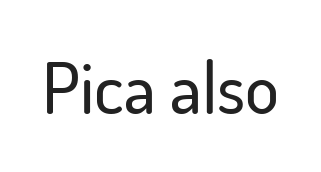
The image shows 71 px sans-serif type, upright; set normal letter spacing, not underlined; low stroke contrast and a small x-height.
